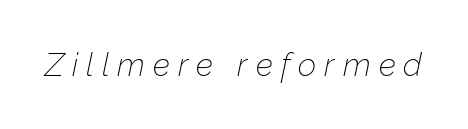
{"italic": "yes", "lean": "right", "slant_degrees": 12, "bold": "no", "weight": "thin", "width": "normal", "stroke_contrast": "low", "x_height": "medium", "monospaced": "no", "underline": "no", "letter_spacing": "wide", "letter_spacing_em": 0.25, "glyph_px": 32}
